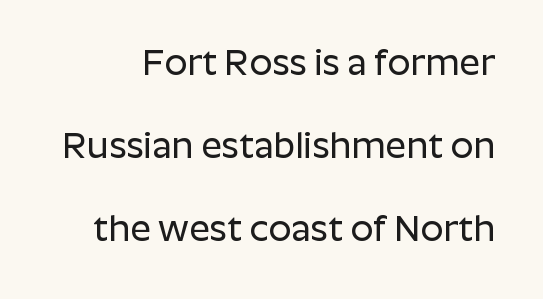
The letters advance in unequal steps, a hallmark of proportional type. This rendering features lettering with no underline. Rows of type keep a wide berth in the vertical direction. Tracking here is standard; glyphs follow each other at the usual distance. Ordinary non-slanted type is in use.
